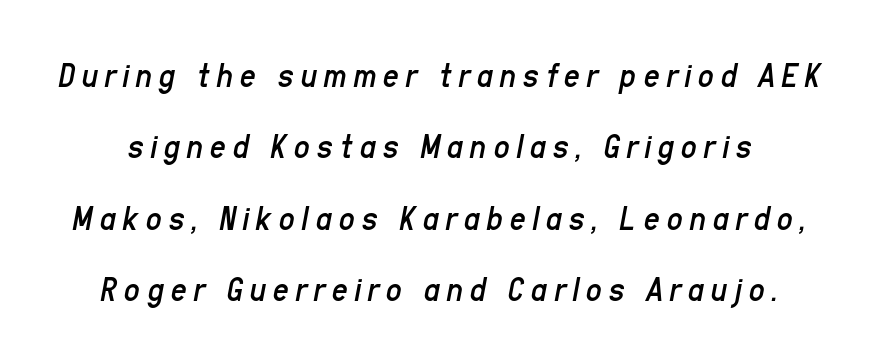
The image shows 35 px regular-weight, condensed type, italic (leaning right); set loose line spacing (2.04x), not underlined; low stroke contrast and a medium x-height.
